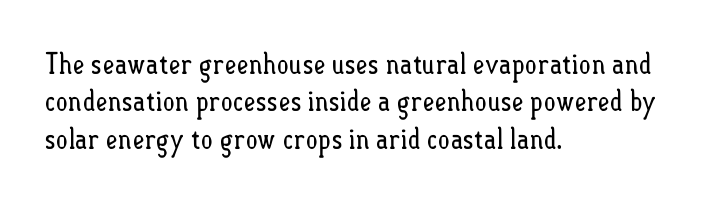
The image shows 29 px regular-weight, condensed type, upright; set left-aligned, normal line spacing (1.29x), normal letter spacing, not underlined; low stroke contrast and a small x-height.
